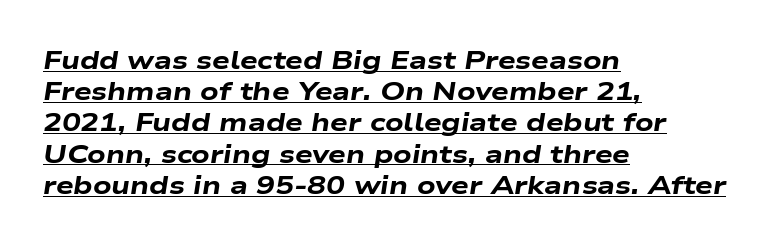
{"italic": "yes", "lean": "right", "slant_degrees": 9, "bold": "yes", "underline": "yes", "align": "left", "line_spacing": "normal", "line_spacing_ratio": 1.25, "letter_spacing": "normal", "letter_spacing_em": 0.0, "glyph_px": 25}
